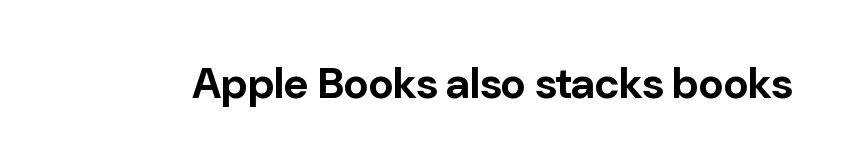
{"serif": "no", "italic": "no", "bold": "yes", "weight": "bold", "width": "normal", "stroke_contrast": "low", "x_height": "medium", "monospaced": "no", "underline": "no", "letter_spacing": "normal", "letter_spacing_em": 0.0, "glyph_px": 43}
